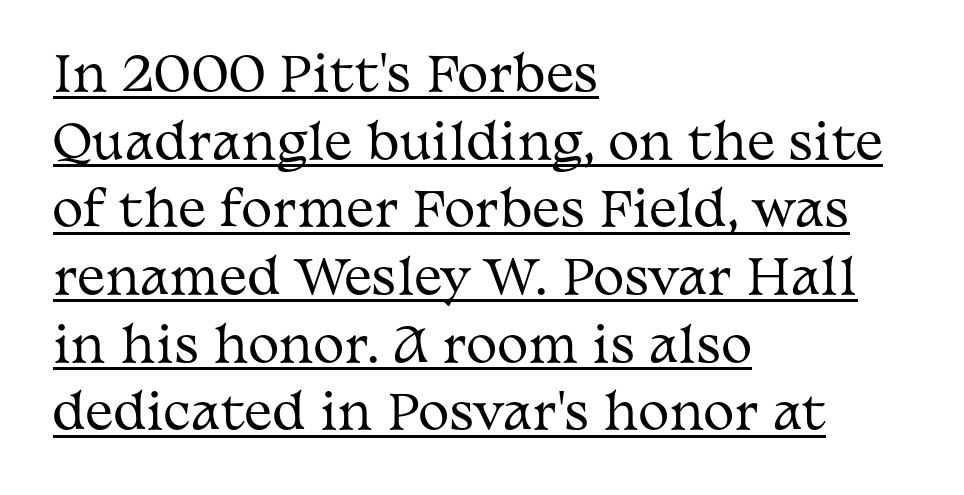
{"serif": "yes", "italic": "no", "bold": "no", "weight": "regular", "width": "wide", "stroke_contrast": "medium", "x_height": "medium", "monospaced": "no", "underline": "yes", "align": "left", "line_spacing": "normal", "line_spacing_ratio": 1.44, "letter_spacing": "normal", "letter_spacing_em": 0.0, "glyph_px": 47}
